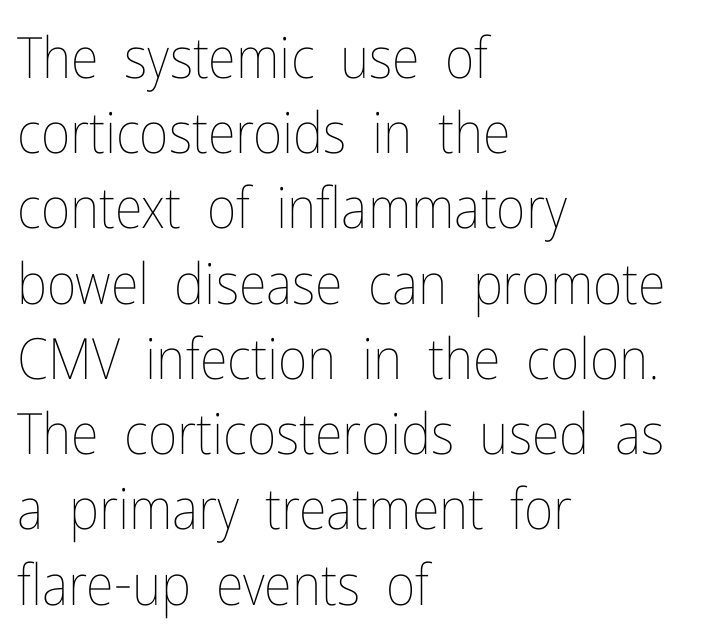
The image shows 57 px thin, condensed type, upright; set left-aligned, normal line spacing (1.32x), normal letter spacing, not underlined; low stroke contrast and a medium x-height.
